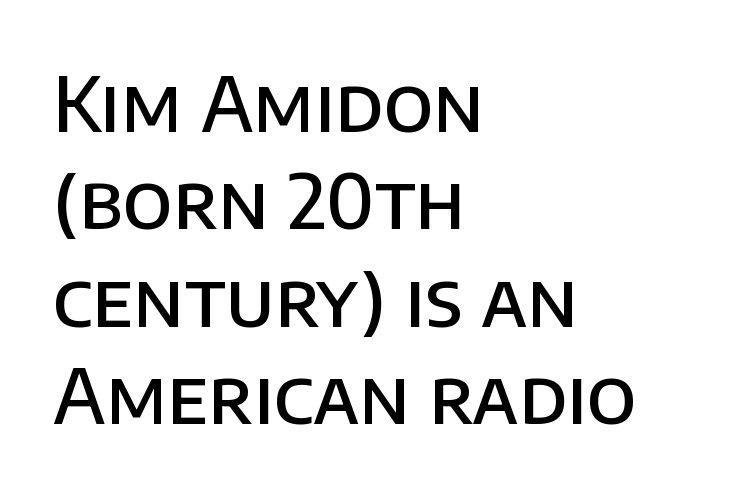
Each new line begins a customary step beneath the previous one. Set as a demibold, roughly 600 on the weight scale. The gaps between neighbouring characters are ordinary and unremarkable. Beneath every word, the page is bare. The rendering shows plain stroke endings on the letterforms — a sans-serif design.
